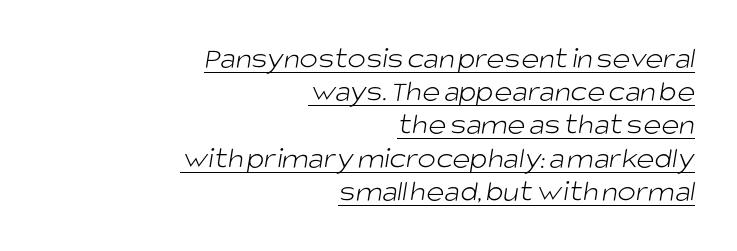
The image shows 31 px light sans-serif type; set right-aligned, tight line spacing (1.07x), normal letter spacing, underlined; low stroke contrast and a large x-height.
